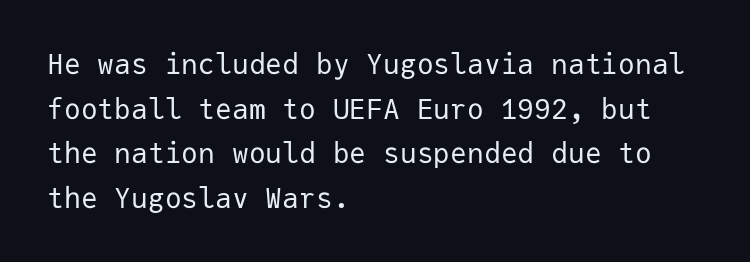
No letter is thick-stroked: the sample isn't bold. Each word holds together tightly as a unit, with standard inter-letter gaps. Casual observation: everything's shoved over to the left. Students, observe: this is what conventionally led text looks like. The letters march in equal steps, a hallmark of fixed-pitch type. Beneath every word, the page is bare.
